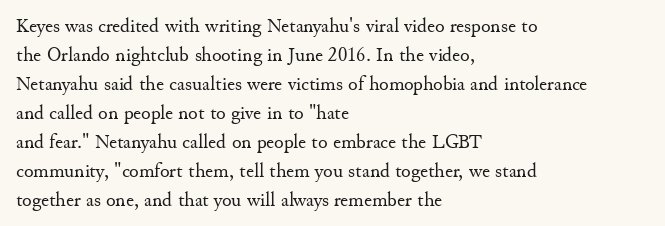
Beneath every word, the page is bare. Stems here are at most as thick as an everyday book face. When letters stand straight like this, we call the style roman or upright. This rendering leaves character spacing at its baseline value. The rendering uses a moderate line-height, typical for paragraphs.
